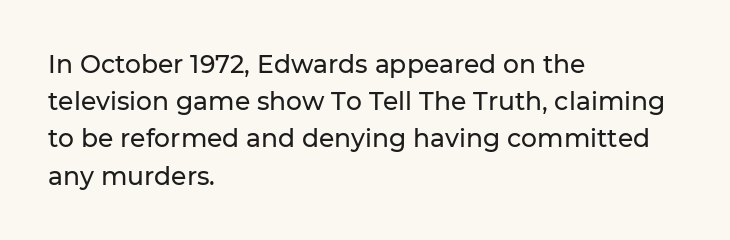
Designer's note — italics off, roman on. Compared with typical paragraphs, the rows here are spaced about the same. No word sits above an underline. Left-aligned paragraph, ragged on the right. This sample uses plain, unmodified letter spacing.
